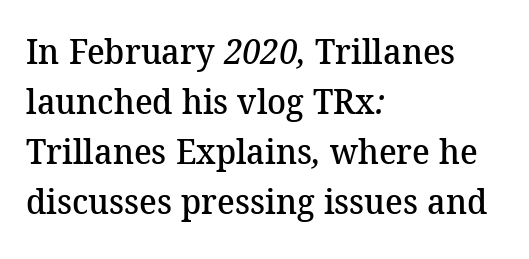
Line spacing here is normal. Every letter is mildly thick-stroked: semibold rather than bold. Horizontal alignment here is leftward, the default for most running prose. Underlining? Definitely not there. Is this a fixed-width face? No — the glyphs have proportional, varying widths. Tracking here is standard; glyphs follow each other at the usual distance.
